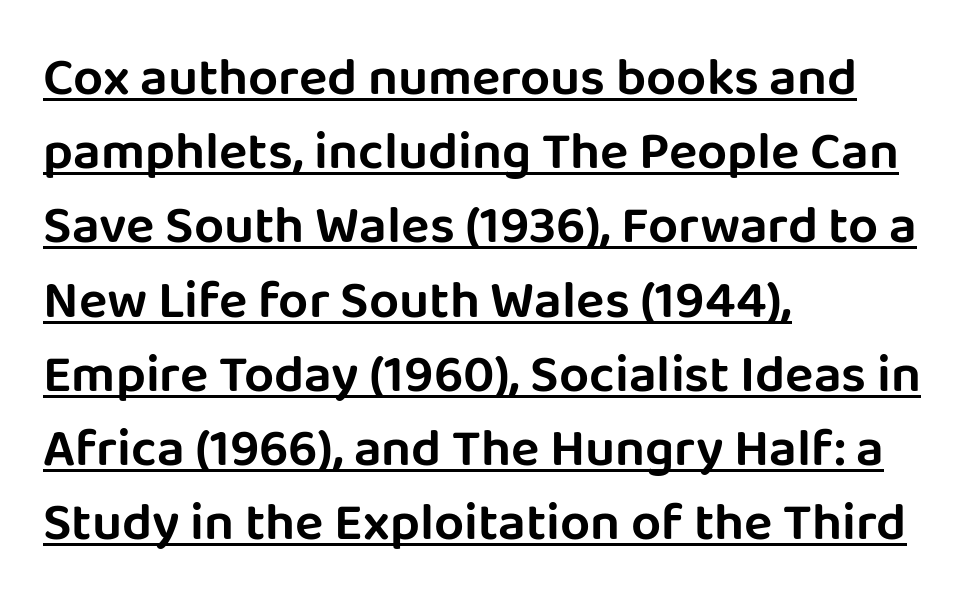
This sample uses plain, unmodified letter spacing. The rendering uses natural spacing where letterforms have individual widths. Serif or sans? Sans — the stroke terminals are bare. Does the leading feel generous? No, just average.
